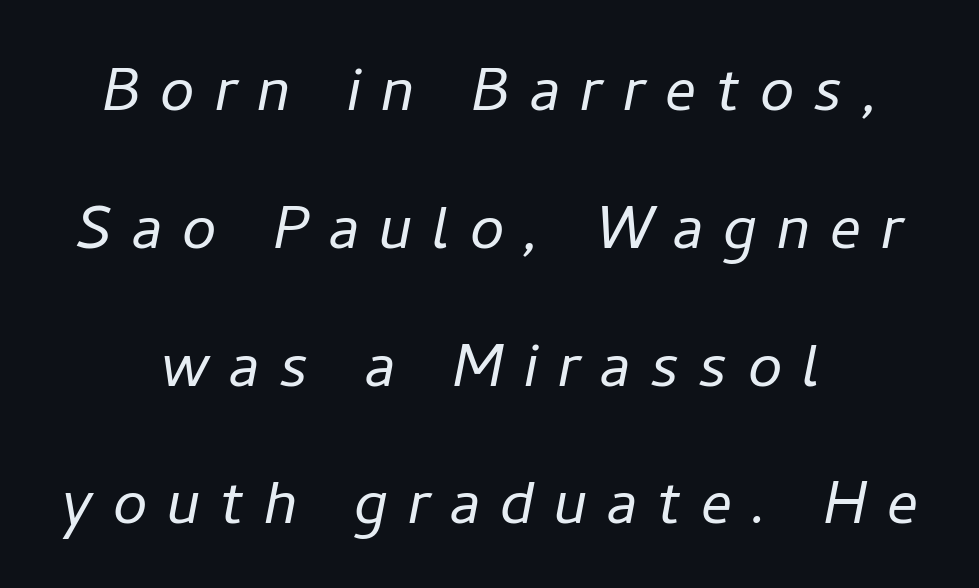
Q: Is the text bold? A: No.
Q: Is the text italic (slanted)? A: Yes, it leans right by about 11 degrees.
Q: Is the text underlined? A: No.
Q: How is the paragraph aligned? A: Centered.
Q: Is the spacing between letters normal or unusually wide? A: Unusually wide.
Q: Width (condensed, normal, or wide)? A: Normal.
Q: Stroke contrast? A: Low.
Q: x-height? A: Medium.
Q: Monospaced? A: No.
